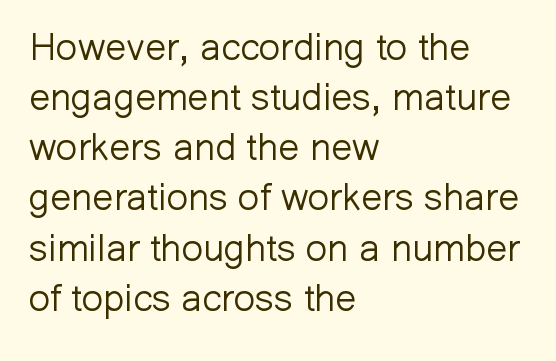
{"serif": "no", "italic": "no", "bold": "no", "weight": "light", "width": "normal", "stroke_contrast": "low", "x_height": "medium", "monospaced": "no", "underline": "no", "align": "left", "line_spacing": "normal", "line_spacing_ratio": 1.32, "letter_spacing": "normal", "letter_spacing_em": 0.0, "glyph_px": 38}
